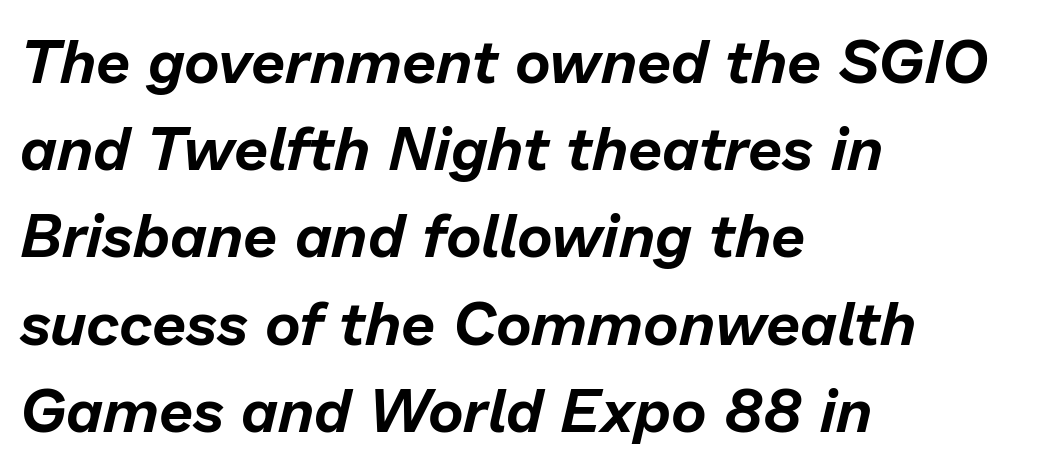
The image shows 61 px text type, italic (leaning right); set left-aligned, normal line spacing (1.43x), normal letter spacing, not underlined; low stroke contrast and a medium x-height.
